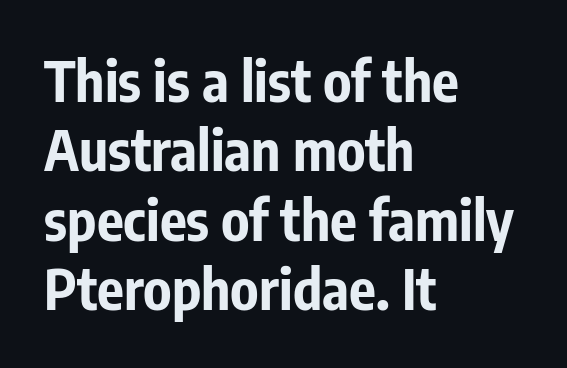
{"serif": "no", "italic": "no", "bold": "yes", "weight": "bold", "width": "condensed", "stroke_contrast": "low", "x_height": "medium", "monospaced": "no", "underline": "no", "align": "left", "line_spacing_ratio": 1.24, "letter_spacing": "normal", "letter_spacing_em": 0.0, "glyph_px": 56}
